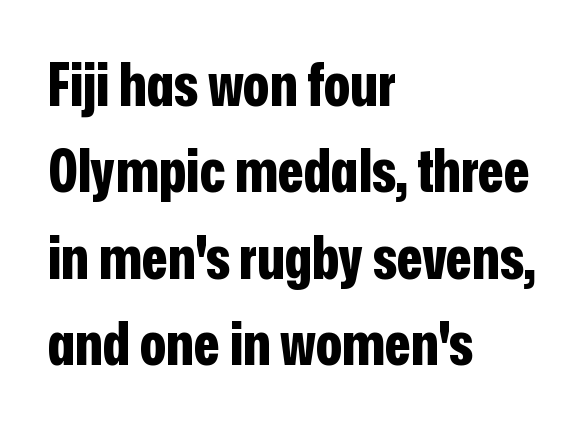
Ascenders rise straight up at ninety degrees. Honestly, the row spacing looks completely unremarkable. Each row of text sits above clean, open space. A student would call this left alignment; a typographer would say flush left, rag right. In terms of letterform style, serifs are entirely absent. Standard letterfit; no display-style spreading of the glyphs.
